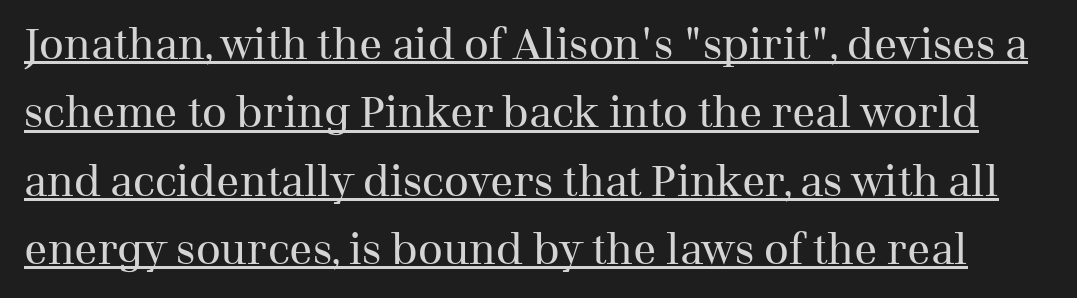
{"serif": "yes", "italic": "no", "bold": "no", "weight": "regular", "width": "normal", "stroke_contrast": "medium", "x_height": "medium", "monospaced": "no", "underline": "yes", "line_spacing": "normal", "line_spacing_ratio": 1.59, "letter_spacing": "normal", "letter_spacing_em": 0.0, "glyph_px": 43}
